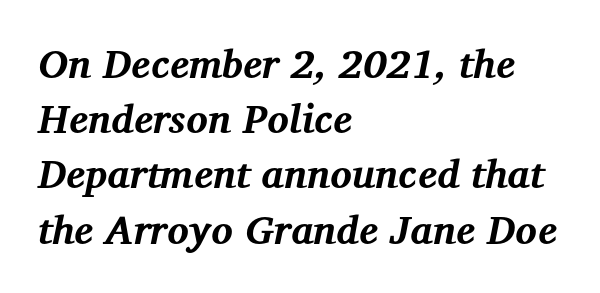
Proportional: the letters do not fall into vertical columns. Line spacing here is normal. Small tapered or slab feet sit at the stroke ends, so this counts as serif. The specimen omits any rule beneath the text block's lines.
